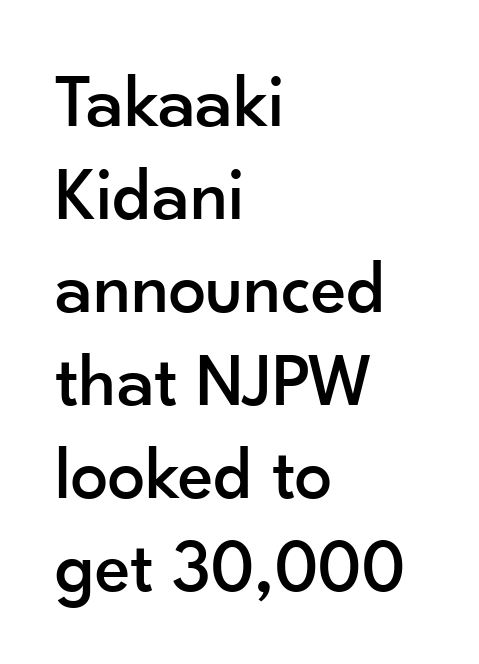
These lines are composed in type without serifs. The tracking reads as untouched default to a designer's eye. The rag falls on the right side of this text block. If you drew a line through each stem, it would be perfectly vertical. A clean baseline with only descenders dipping below it.
